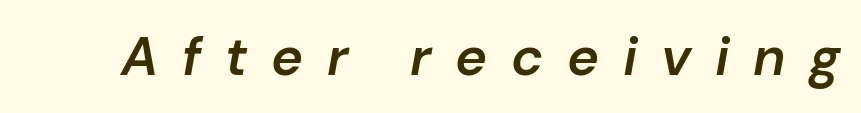
{"italic": "yes", "lean": "right", "slant_degrees": 10, "bold": "semi", "weight": "semibold", "width": "normal", "stroke_contrast": "low", "x_height": "medium", "monospaced": "no", "underline": "no", "letter_spacing": "wide", "letter_spacing_em": 0.44, "glyph_px": 54}
